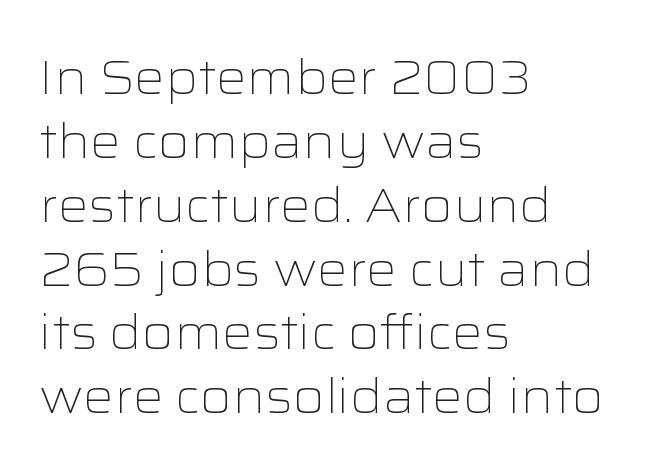
Q: Is the text bold? A: No.
Q: Is the text italic (slanted)? A: No, it is upright.
Q: Is the typeface a serif or a sans-serif typeface? A: Sans-serif.
Q: Is the text underlined? A: No.
Q: How is the paragraph aligned? A: Left-aligned.
Q: Is the spacing between letters normal or unusually wide? A: Normal.
Q: Is the spacing between lines tight, normal or loose? A: Normal.
Q: Width (condensed, normal, or wide)? A: Wide.
Q: Stroke contrast? A: Low.
Q: x-height? A: Medium.
Q: Monospaced? A: No.
